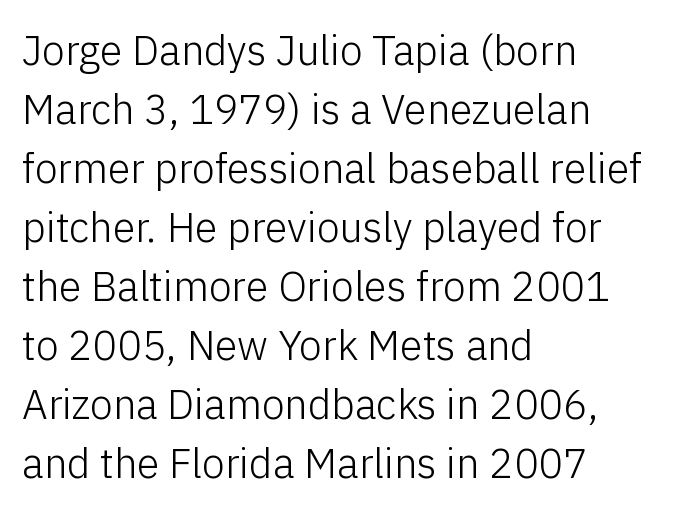
The image shows 41 px light sans-serif type, upright; set left-aligned, normal line spacing (1.44x), normal letter spacing, not underlined; low stroke contrast and a medium x-height.
